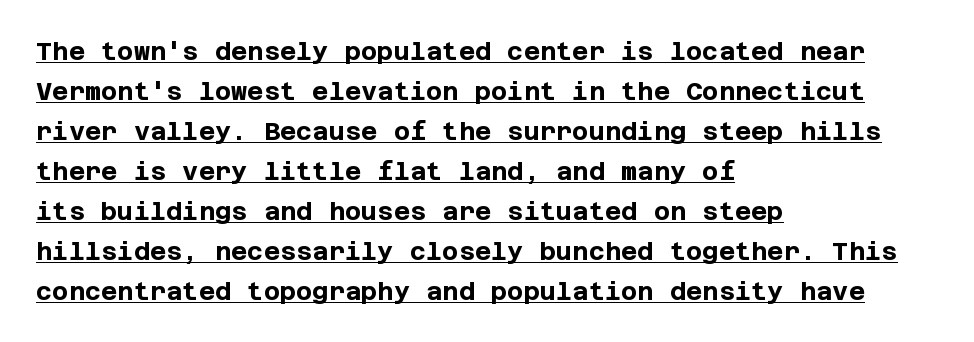
The image shows 25 px bold type, upright; set left-aligned, normal line spacing (1.6x), normal letter spacing, underlined.
